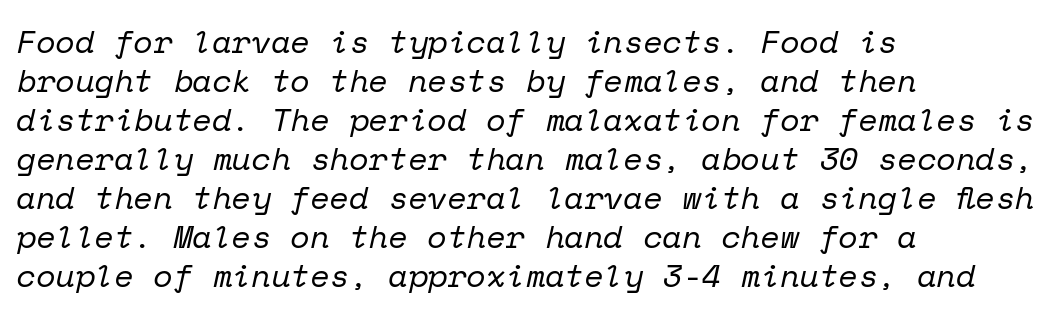
You can tell it's italic because the verticals aren't actually vertical. The passage shown has conventional tracking throughout. The passage shown is typed in a monospace face where columns stay perfectly aligned. The typeface has the unassuming heft of standard copy or less. The space directly below the letters is spotless. The type family on display is of the serif kind.
